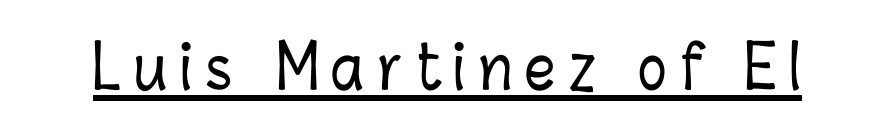
Spacing verdict: proportional, widths tailored to each character. This sample uses expanded letter spacing, leaving extra air between glyphs. Every character sits straight up, as roman type does. A continuous stroke trails under the words, as in a hyperlink.
